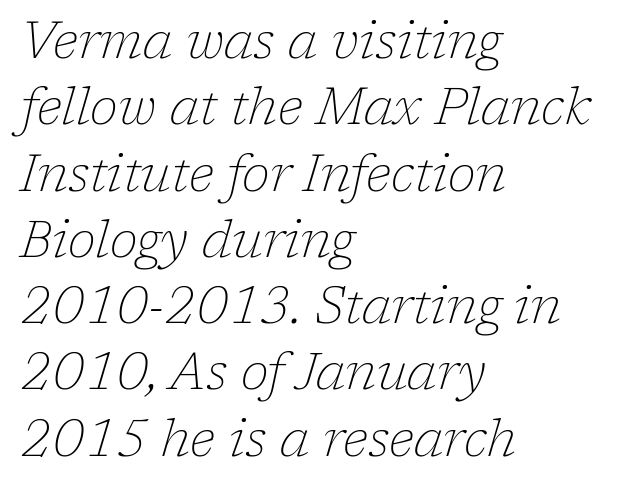
{"serif": "yes", "italic": "yes", "lean": "right", "slant_degrees": 17, "bold": "no", "weight": "thin", "width": "normal", "stroke_contrast": "low", "x_height": "medium", "monospaced": "no", "underline": "no", "align": "left", "line_spacing": "normal", "line_spacing_ratio": 1.3, "letter_spacing": "normal", "letter_spacing_em": 0.0, "glyph_px": 51}
